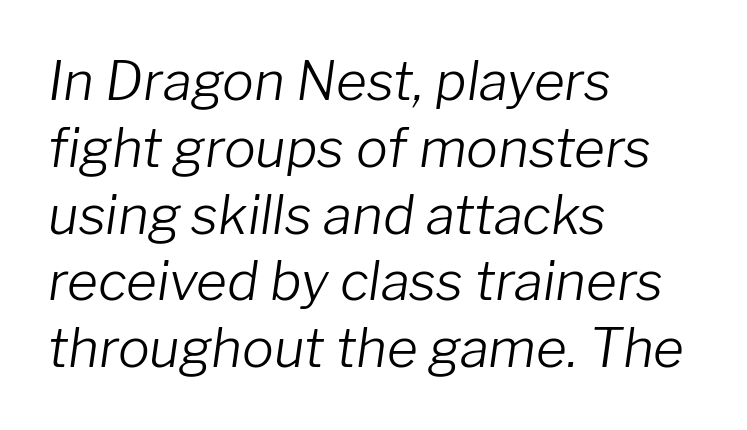
The image shows 53 px light type, italic (leaning right); set left-aligned, normal line spacing (1.26x), normal letter spacing, not underlined; low stroke contrast and a medium x-height.
